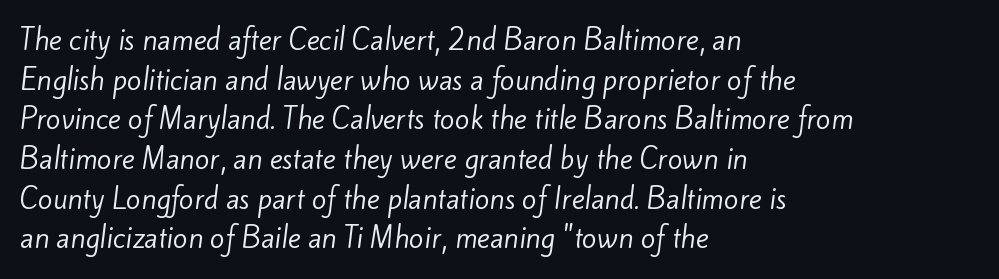
Q: Is the text bold? A: No.
Q: Is the text underlined? A: No.
Q: How is the paragraph aligned? A: Left-aligned.
Q: Is the spacing between letters normal or unusually wide? A: Normal.
Q: Is the spacing between lines tight, normal or loose? A: Normal.
